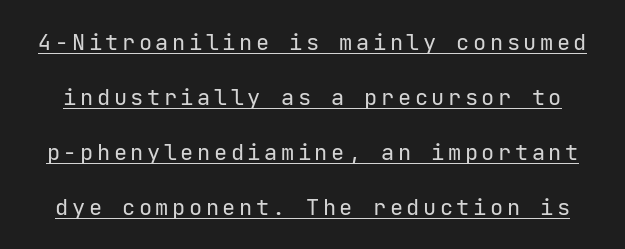
Summary of weight: not heavy and not bold. Emphasis is given by a line drawn under the lettering. The type sits square on the baseline with zero lean. The passage shown stacks its lines with a broad gap.
